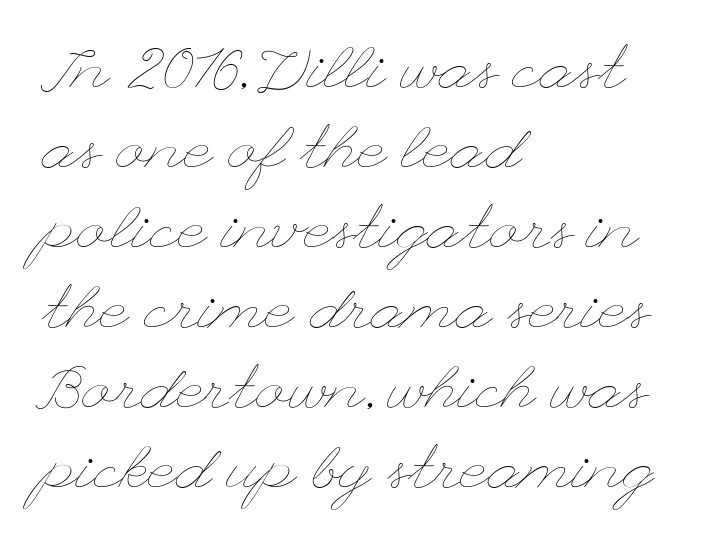
Is the stroke heavy? The answer is a plain regular-or-lighter. This rendering leaves character spacing at its baseline value. These lines sit exactly where default settings would place them. Underline: absent. The passage is arranged the way most books set body copy — flush left.
